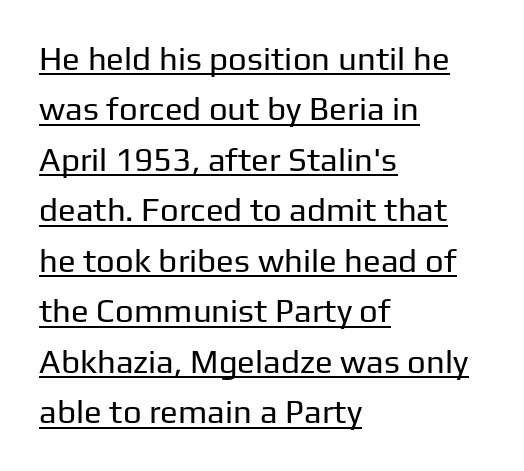
The gaps between neighbouring characters are ordinary and unremarkable. Whoever set this chose a conventional vertical rhythm. This is underlined copy, the kind a proofreader might mark for attention. The weight tops out at a normal text grade. No italicization has been applied; the sample stays upright.
